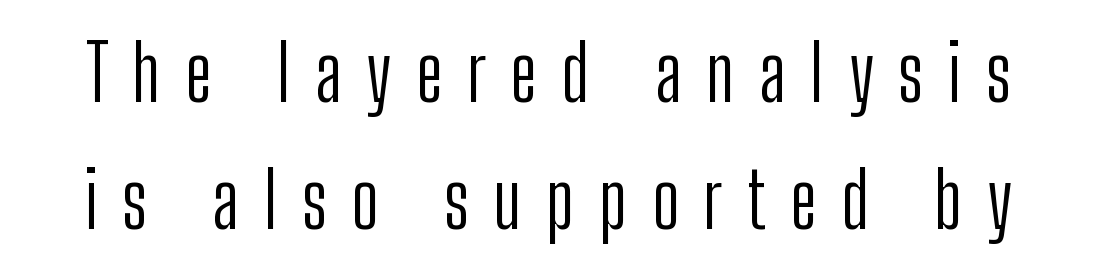
The image shows 77 px light, condensed sans-serif type, upright; set normal line spacing (1.65x), unusually wide letter spacing (+0.32 em), not underlined; low stroke contrast and a medium x-height.
